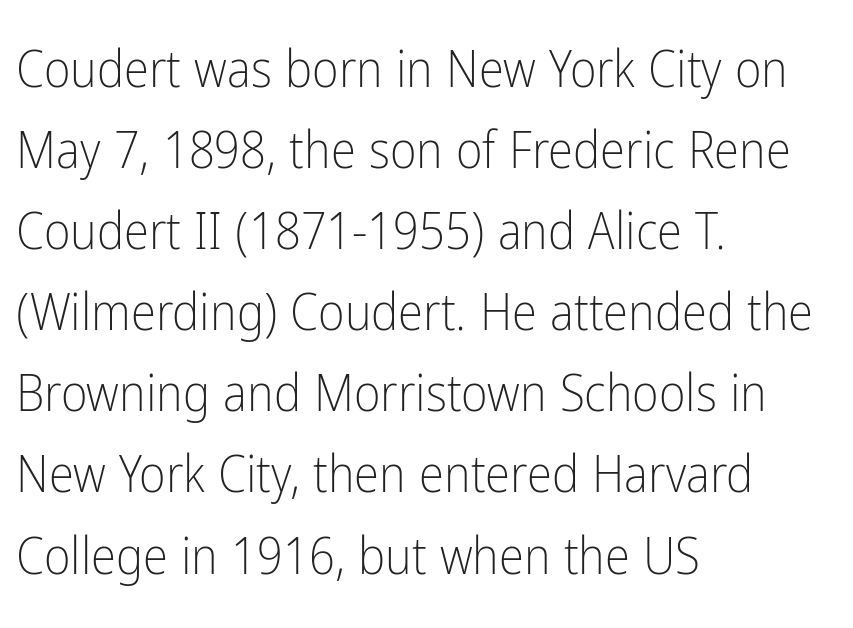
{"serif": "no", "italic": "no", "bold": "no", "weight": "light", "width": "condensed", "stroke_contrast": "low", "x_height": "medium", "monospaced": "no", "underline": "no", "align": "left", "line_spacing": "normal", "line_spacing_ratio": 1.59, "letter_spacing": "normal", "letter_spacing_em": 0.0, "glyph_px": 51}
